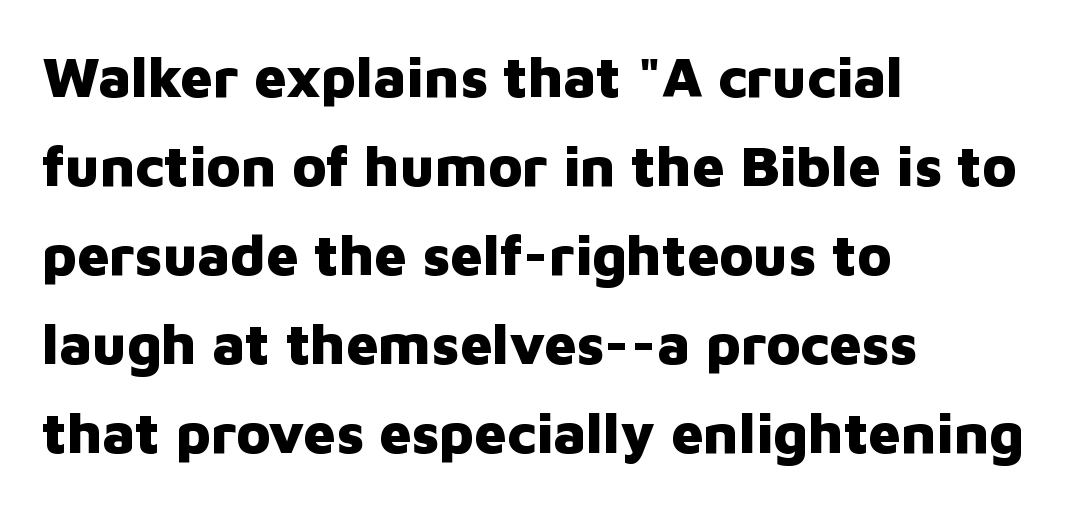
Q: Is the text bold? A: Yes.
Q: Is the text italic (slanted)? A: No, it is upright.
Q: Is the typeface a serif or a sans-serif typeface? A: Sans-serif.
Q: Is the text underlined? A: No.
Q: How is the paragraph aligned? A: Left-aligned.
Q: Is the spacing between letters normal or unusually wide? A: Normal.
Q: Is the spacing between lines tight, normal or loose? A: Normal.
Q: Width (condensed, normal, or wide)? A: Normal.
Q: Stroke contrast? A: Low.
Q: x-height? A: Medium.
Q: Monospaced? A: No.
